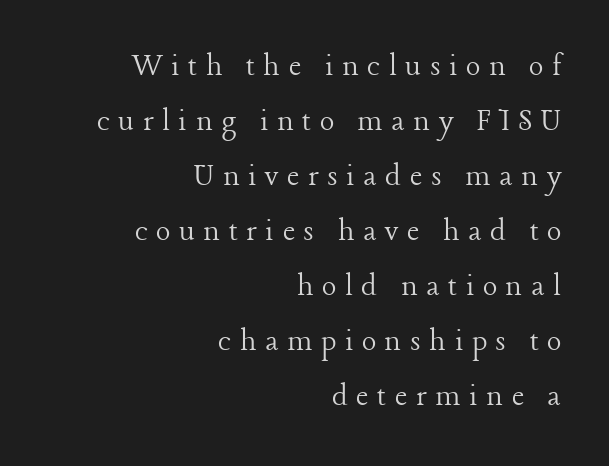
Is the block centered? No — it sits flush against the right margin. Here the designer chose a conventional face with non-uniform glyph widths. No word sits above an underline. You can tell from the footed stems that serif type was used. On a weight scale, this lands at 450 or below.
